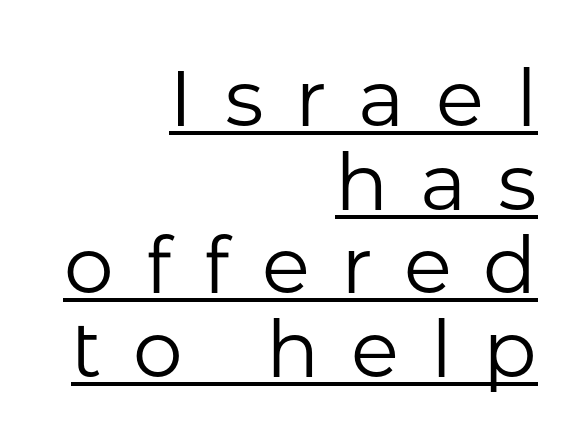
The image shows 79 px regular-weight sans-serif type, upright; set right-aligned, tight line spacing (1.06x), unusually wide letter spacing (+0.4 em), underlined; low stroke contrast and a medium x-height.
